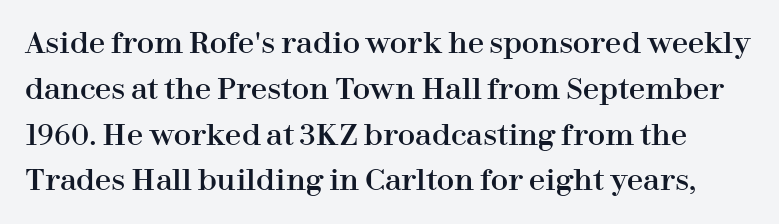
{"serif": "yes", "italic": "no", "width": "normal", "stroke_contrast": "high", "x_height": "medium", "monospaced": "no", "underline": "no", "line_spacing": "normal", "line_spacing_ratio": 1.58, "letter_spacing": "normal", "letter_spacing_em": 0.0, "glyph_px": 29}
